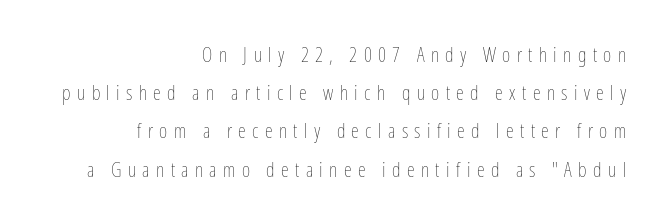
The gap between lines stays unmarked. The type is letterspaced generously, with wide tracking. The face looks like a standard text weight, possibly lighter. You can tell it's not italic because the verticals are truly vertical.
